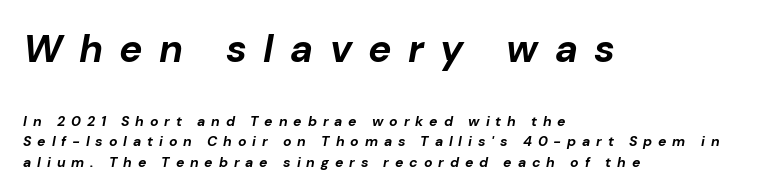
Q: Is the text bold? A: Yes.
Q: Is the text italic (slanted)? A: Yes, it leans right by about 10 degrees.
Q: Is the text underlined? A: No.
Q: How is the paragraph aligned? A: Left-aligned.
Q: Is the spacing between letters normal or unusually wide? A: Unusually wide.
Q: Is the spacing between lines tight, normal or loose? A: Normal.
Q: Which block of text is set in a larger size, the first (top) or the second (bottom)? A: The first (top) one.
Q: Width (condensed, normal, or wide)? A: Normal.
Q: Stroke contrast? A: Low.
Q: x-height? A: Medium.
Q: Monospaced? A: No.
